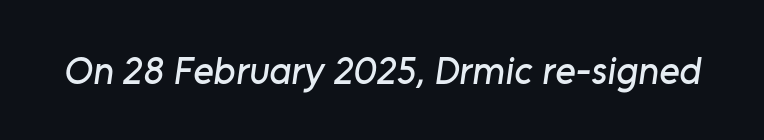
Q: Is the typeface a serif or a sans-serif typeface? A: Sans-serif.
Q: Is the text underlined? A: No.
Q: Is the spacing between letters normal or unusually wide? A: Normal.
Q: Width (condensed, normal, or wide)? A: Normal.
Q: Stroke contrast? A: Low.
Q: x-height? A: Medium.
Q: Monospaced? A: No.
